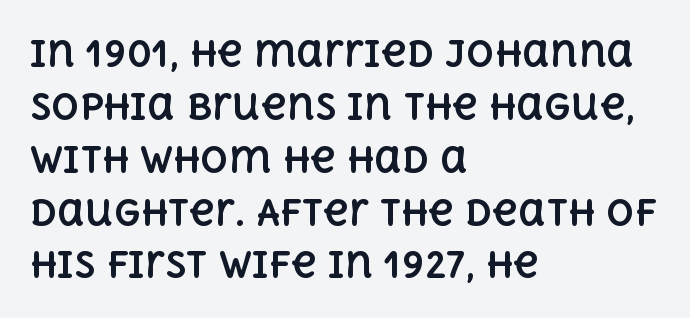
The image shows 35 px bold type, upright; set left-aligned, normal line spacing (1.51x), normal letter spacing, not underlined; a large x-height.
